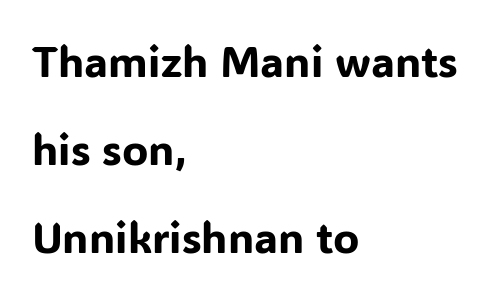
The image shows 43 px sans-serif type, upright; set left-aligned, loose line spacing (2.05x), normal letter spacing, not underlined; low stroke contrast and a medium x-height.
